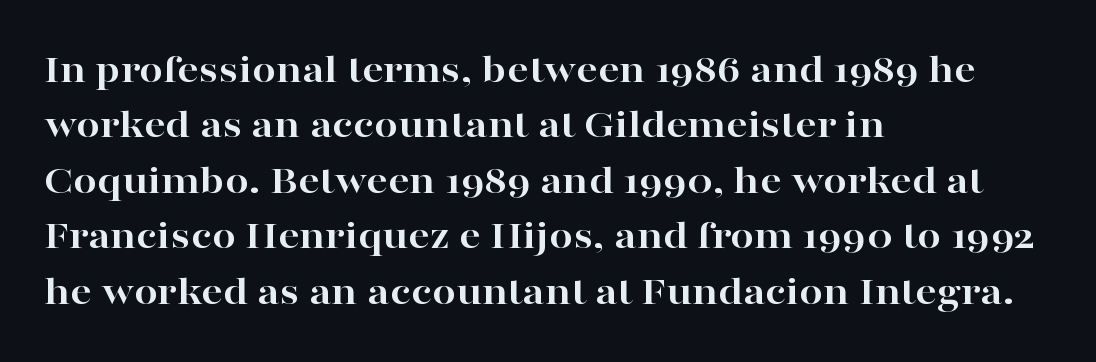
The image shows 42 px bold, wide serif type, upright; set left-aligned, normal line spacing (1.32x), normal letter spacing, not underlined; high stroke contrast and a medium x-height.
